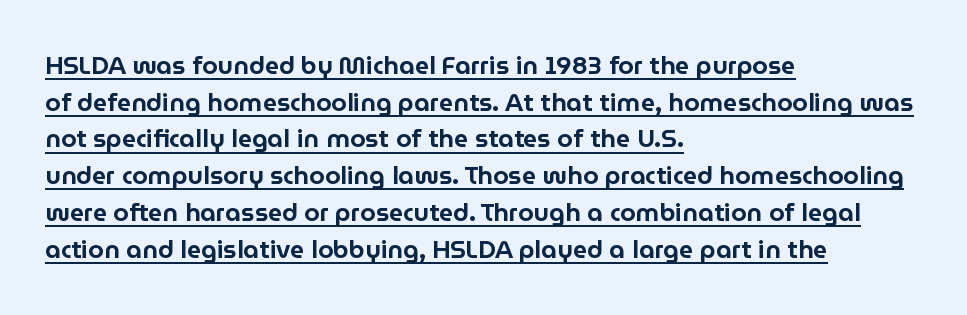
{"italic": "no", "underline": "yes", "align": "left", "line_spacing": "normal", "line_spacing_ratio": 1.47, "letter_spacing": "normal", "letter_spacing_em": 0.0, "glyph_px": 25}
